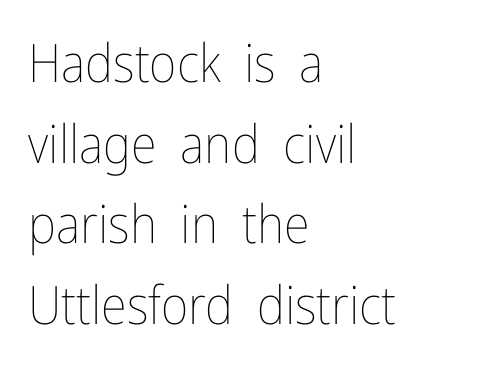
{"italic": "no", "bold": "no", "weight": "thin", "width": "condensed", "stroke_contrast": "low", "x_height": "medium", "monospaced": "no", "underline": "no", "align": "left", "line_spacing": "normal", "line_spacing_ratio": 1.52, "letter_spacing": "normal", "letter_spacing_em": 0.0, "glyph_px": 53}
